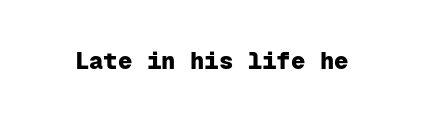
What stands out about the letter spacing? Nothing — it is the standard amount. Upright lettering throughout. Bold? Absolutely — the strokes are thick and heavy. The glyphs are unaccompanied by any horizontal stroke below them.
